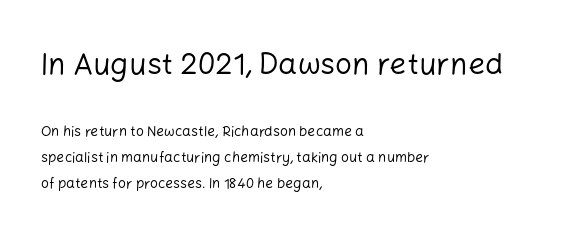
The image shows 30 px regular-weight sans-serif type, upright; set left-aligned, line spacing 1.85x, normal letter spacing, not underlined; the first (top) block is 2.14x larger; low stroke contrast and a medium x-height.
